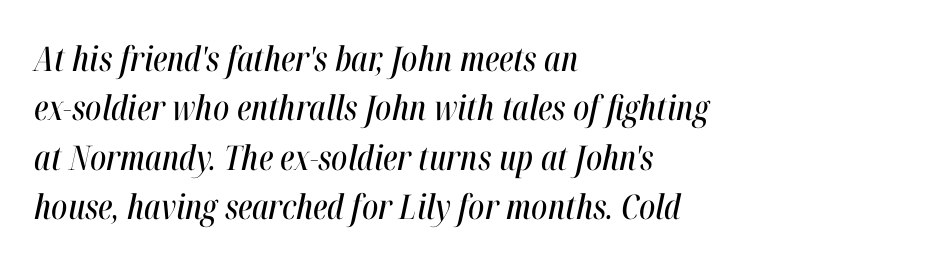
{"italic": "yes", "lean": "right", "slant_degrees": 12, "width": "condensed", "stroke_contrast": "high", "x_height": "medium", "monospaced": "no", "underline": "no", "align": "left", "line_spacing": "normal", "line_spacing_ratio": 1.45, "letter_spacing": "normal", "letter_spacing_em": 0.0, "glyph_px": 34}
